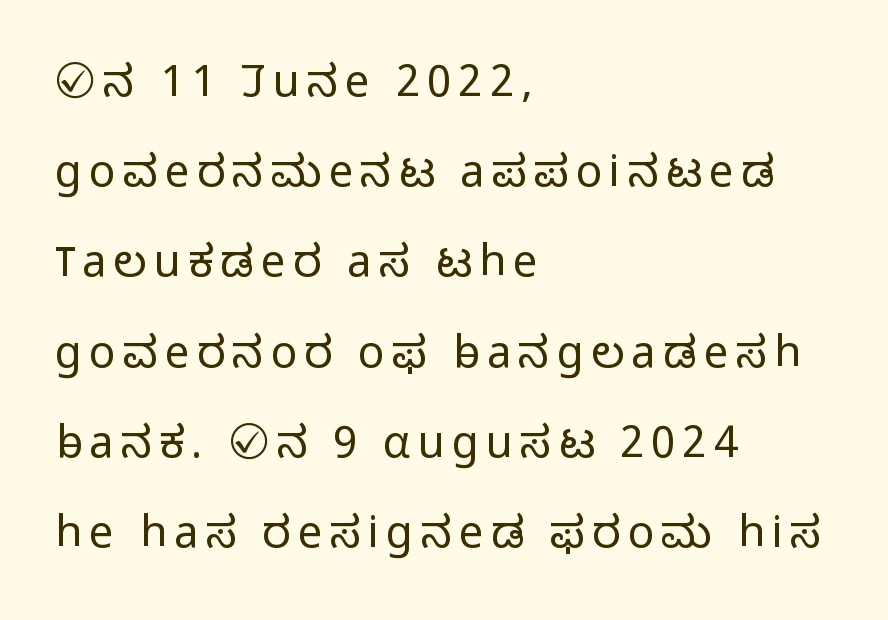
Q: Is the text bold? A: No.
Q: Is the text italic (slanted)? A: No, it is upright.
Q: Is the typeface a serif or a sans-serif typeface? A: Sans-serif.
Q: Is the text underlined? A: No.
Q: How is the paragraph aligned? A: Left-aligned.
Q: Is the spacing between lines tight, normal or loose? A: Loose.
Q: Width (condensed, normal, or wide)? A: Normal.
Q: Stroke contrast? A: Low.
Q: x-height? A: Medium.
Q: Monospaced? A: No.
